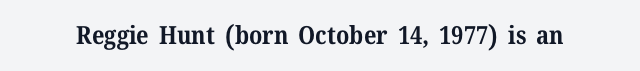
Underlining? Definitely not there. Strong, thick strokes mark this as bold type. This sample uses an upright cut, with every glyph sitting square on the baseline. A typesetter would call this zero additional tracking.
